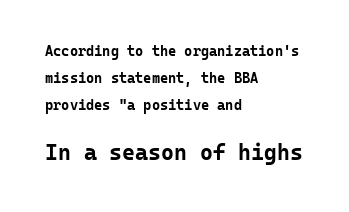
Q: Is the text bold? A: Yes.
Q: Is the text italic (slanted)? A: No, it is upright.
Q: Is the text underlined? A: No.
Q: How is the paragraph aligned? A: Left-aligned.
Q: Is the spacing between letters normal or unusually wide? A: Normal.
Q: Is the spacing between lines tight, normal or loose? A: Loose.
Q: Which block of text is set in a larger size, the first (top) or the second (bottom)? A: The second (bottom) one.
